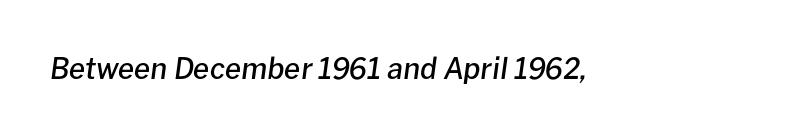
Emphasis-style slanted type is in use. You could not count columns in this text — the font is proportionally spaced. Check under the words: just untouched page. Does the weight exceed regular? Yes, but only to semibold. Tracking value appears to be zero — textbook default spacing.
